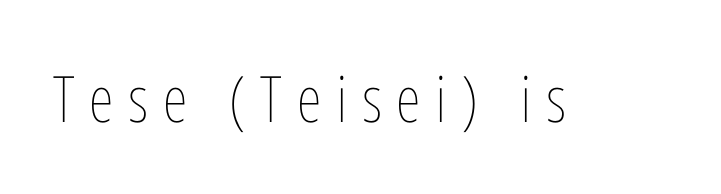
{"italic": "no", "bold": "no", "weight": "thin", "width": "condensed", "stroke_contrast": "low", "x_height": "medium", "monospaced": "no", "underline": "no", "letter_spacing": "wide", "letter_spacing_em": 0.23, "glyph_px": 64}
